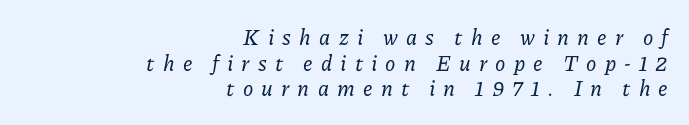
Q: Is the text italic (slanted)? A: Yes, it leans right by about 11 degrees.
Q: Is the text underlined? A: No.
Q: How is the paragraph aligned? A: Right-aligned.
Q: Is the spacing between letters normal or unusually wide? A: Unusually wide.
